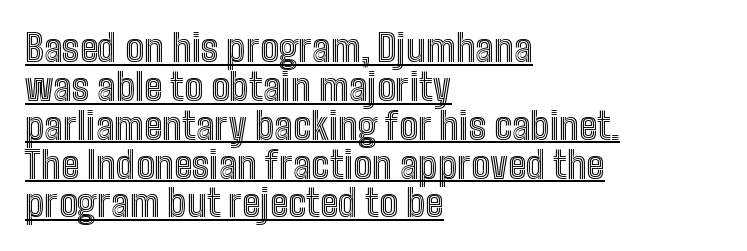
{"italic": "no", "width": "condensed", "x_height": "medium", "monospaced": "no", "underline": "yes", "align": "left", "line_spacing": "tight", "line_spacing_ratio": 1.05, "letter_spacing": "normal", "letter_spacing_em": 0.0, "glyph_px": 37}
